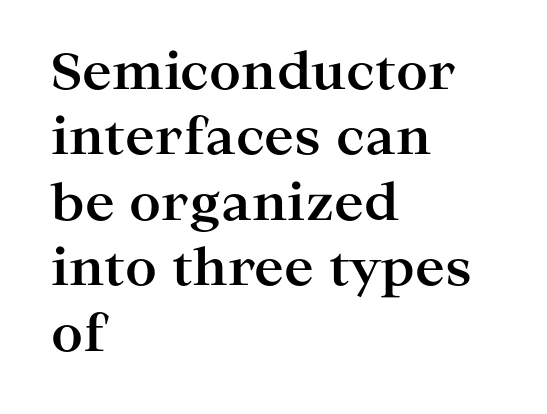
The passage shown is typed in a proportional face where columns would drift. Is the letter spacing exaggerated? No — it looks like the ordinary default. Letters rest on an invisible, unmarked baseline. Rendered with straight, roman letterforms. These lines sit exactly where default settings would place them.
